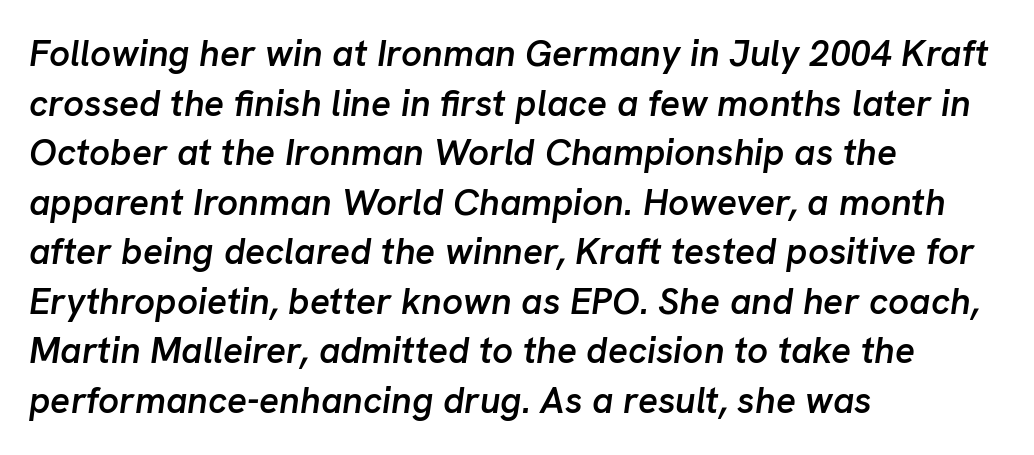
Q: Is the text bold? A: Semi-bold.
Q: Is the text italic (slanted)? A: Yes, it leans right by about 8 degrees.
Q: Is the text underlined? A: No.
Q: How is the paragraph aligned? A: Left-aligned.
Q: Is the spacing between letters normal or unusually wide? A: Normal.
Q: Is the spacing between lines tight, normal or loose? A: Normal.
Q: Width (condensed, normal, or wide)? A: Normal.
Q: Stroke contrast? A: Low.
Q: x-height? A: Medium.
Q: Monospaced? A: No.
